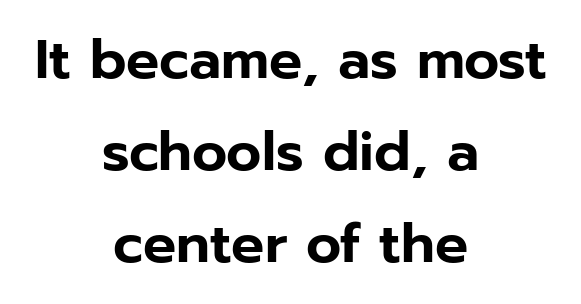
Italic? Not at all — the glyphs are vertical. In terms of leading, this rendering sits right in the middle. Examine the stroke ends and you'll find no serifs. Varying glyph widths throughout — classic text-font behaviour. Neither beginnings nor endings align; midpoints do. Inter-character spacing is left at the font's built-in metrics.
